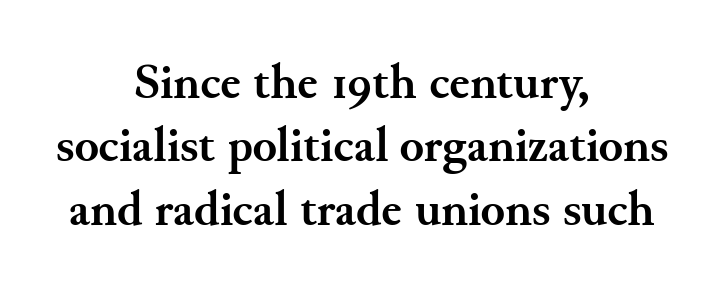
The specimen reads as upright at a glance. Compared with a flush-left layout, this one balances lines on the center instead. The sample has been set heavy, in full bold. This sample has the flowing, uneven cadence of proportional lettering. The passage shown is not underscored anywhere.
